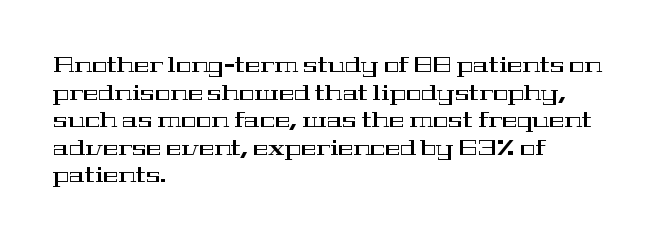
Q: Is the text italic (slanted)? A: No, it is upright.
Q: Is the text underlined? A: No.
Q: How is the paragraph aligned? A: Left-aligned.
Q: Is the spacing between letters normal or unusually wide? A: Normal.
Q: Is the spacing between lines tight, normal or loose? A: Normal.
